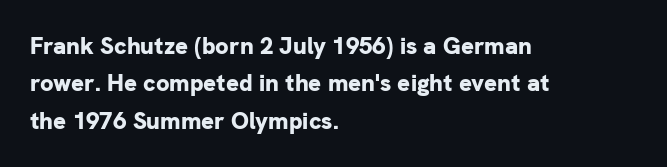
{"italic": "no", "bold": "yes", "underline": "no", "align": "left", "line_spacing": "normal", "line_spacing_ratio": 1.56, "letter_spacing": "normal", "letter_spacing_em": 0.0, "glyph_px": 24}
